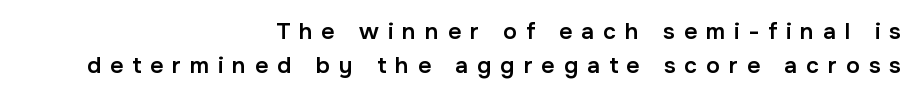
Line spacing here is normal. The setting favours the right margin, as signatures and pull-quotes sometimes do. Weight: semibold (demi). Decoration check: the copy has no underline.
